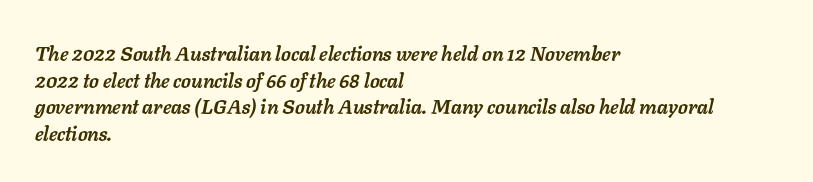
Q: Is the text bold? A: Yes.
Q: Is the text italic (slanted)? A: Yes, it leans right by about 11 degrees.
Q: Is the text underlined? A: No.
Q: How is the paragraph aligned? A: Left-aligned.
Q: Is the spacing between letters normal or unusually wide? A: Normal.
Q: Is the spacing between lines tight, normal or loose? A: Normal.
